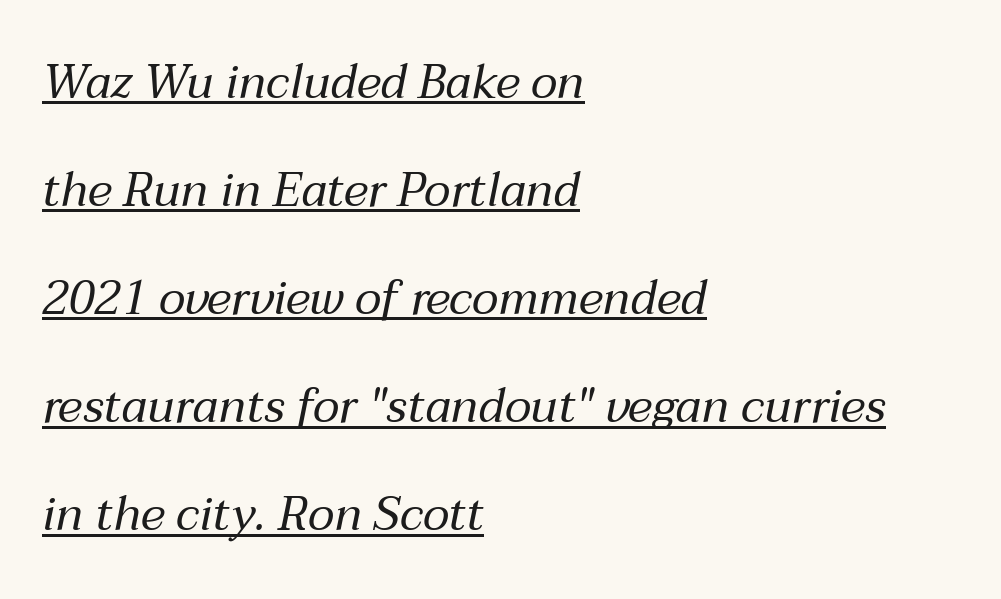
A quiet, ordinary-to-light weight characterises the typeface. Do the characters align in a grid? No, the font is proportional. The lettering is marked with a stroke running underneath it. The type is set solid horizontally, with unmodified tracking. All the whitespace from short lines collects on the right.
